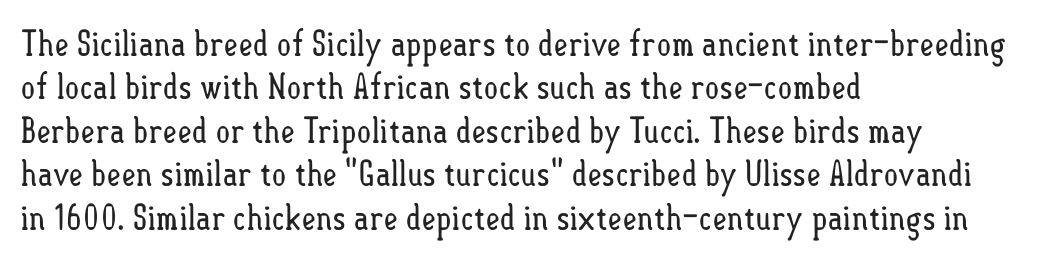
{"italic": "no", "bold": "no", "weight": "regular", "width": "condensed", "stroke_contrast": "low", "x_height": "small", "monospaced": "no", "underline": "no", "align": "left", "line_spacing_ratio": 1.24, "letter_spacing": "normal", "letter_spacing_em": 0.0, "glyph_px": 35}
